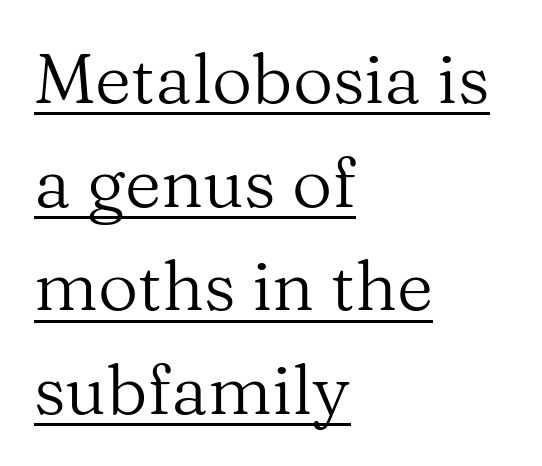
{"serif": "yes", "italic": "no", "bold": "no", "weight": "regular", "width": "normal", "stroke_contrast": "medium", "x_height": "medium", "monospaced": "no", "underline": "yes", "align": "left", "line_spacing": "normal", "line_spacing_ratio": 1.48, "letter_spacing": "normal", "letter_spacing_em": 0.0, "glyph_px": 70}
